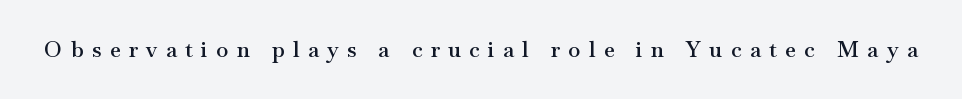
The image shows 22 px text type, upright; set unusually wide letter spacing (+0.38 em), not underlined.
